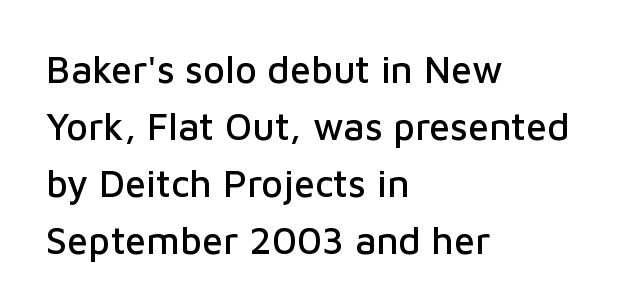
The image shows 38 px sans-serif type, upright; set left-aligned, normal line spacing (1.5x), normal letter spacing, not underlined; low stroke contrast and a medium x-height.
